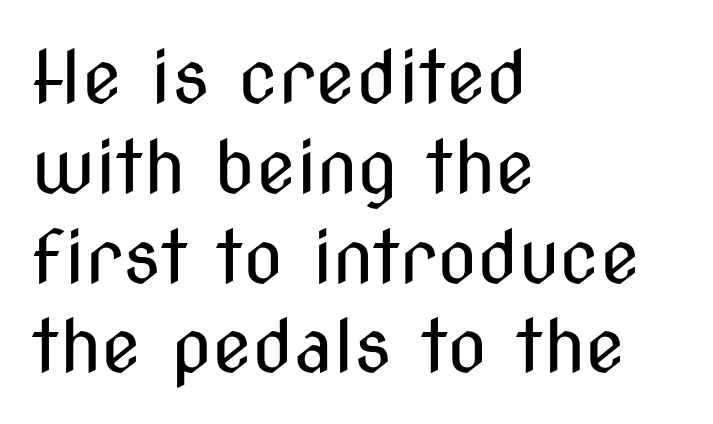
The image shows 73 px regular-weight, condensed sans-serif type, upright; set left-aligned, line spacing 1.23x, normal letter spacing, not underlined; medium stroke contrast and a medium x-height.
